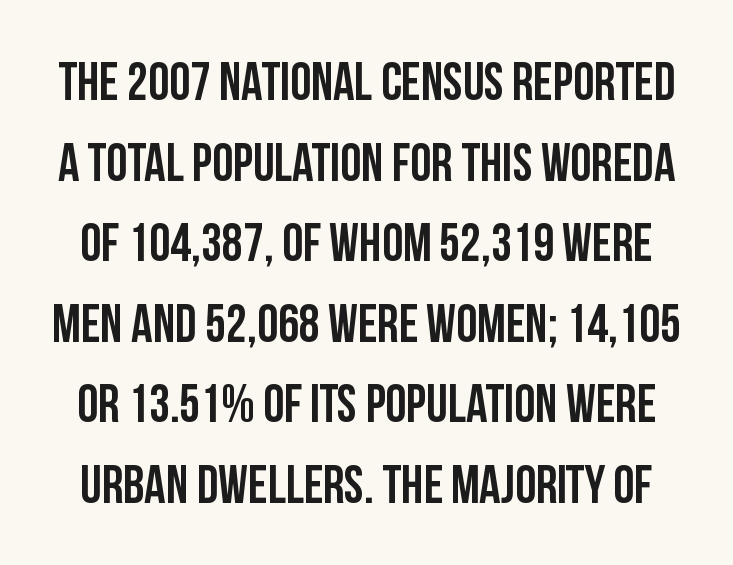
Check where the strokes stop: nothing finishes them off — pure sans. The rendering uses natural spacing where letterforms have individual widths. The passage shown stacks its lines at a standard gap. What stands out about the letter spacing? Nothing — it is the standard amount. Every letter is thick-stroked: bold, no question. Unmarked baselines from the first word to the last.
